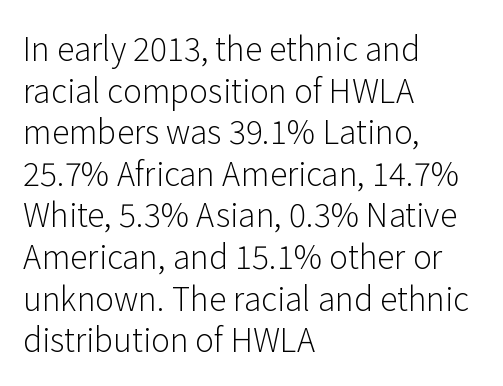
{"serif": "no", "italic": "no", "bold": "no", "weight": "light", "width": "normal", "stroke_contrast": "low", "x_height": "medium", "monospaced": "no", "underline": "no", "align": "left", "line_spacing": "normal", "line_spacing_ratio": 1.3, "letter_spacing": "normal", "letter_spacing_em": 0.0, "glyph_px": 32}
